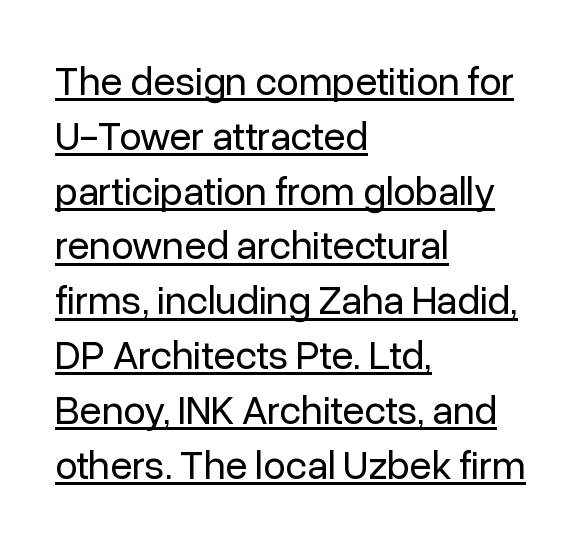
The image shows 40 px regular-weight sans-serif type, upright; set left-aligned, normal line spacing (1.37x), normal letter spacing, underlined; low stroke contrast and a medium x-height.
